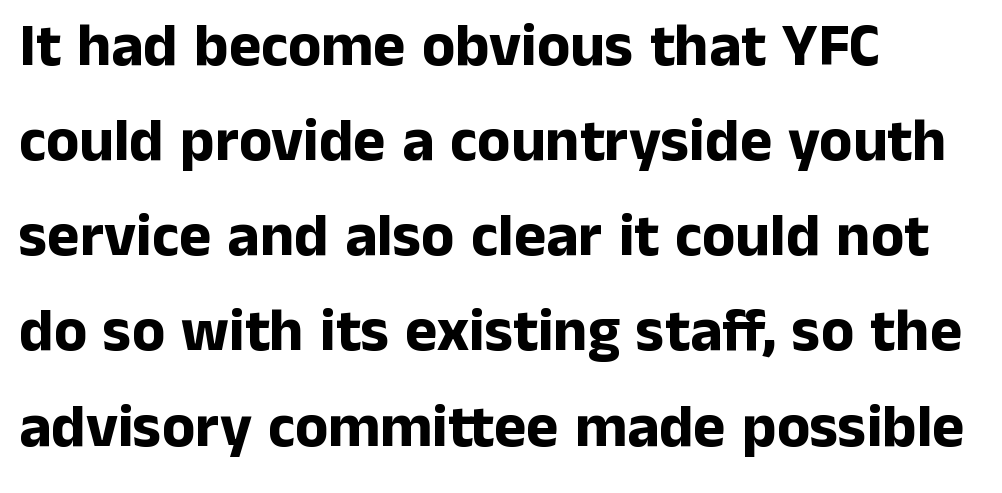
The face used here is proportionally spaced, like ordinary book or web type. How would I describe the line gaps? Plain and ordinary. Short note: letters normally spaced. These lines are composed in type without serifs. Designer's note — italics off, roman on.
